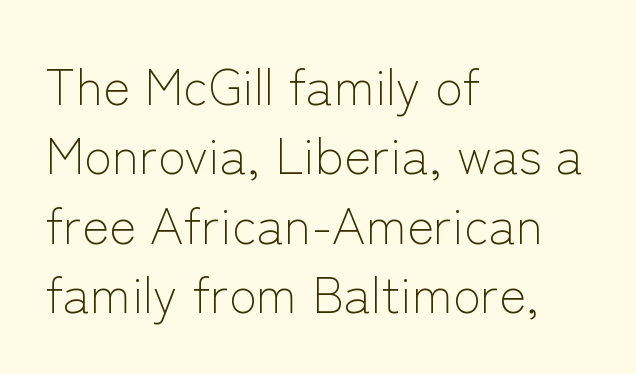
The image shows 51 px light sans-serif type, upright; set left-aligned, normal line spacing (1.36x), normal letter spacing, not underlined; low stroke contrast and a medium x-height.
